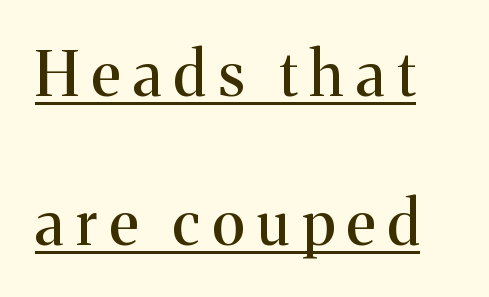
Q: Is the text italic (slanted)? A: No, it is upright.
Q: Is the typeface a serif or a sans-serif typeface? A: Serif.
Q: Is the text underlined? A: Yes.
Q: Is the spacing between letters normal or unusually wide? A: Unusually wide.
Q: Is the spacing between lines tight, normal or loose? A: Loose.
Q: Width (condensed, normal, or wide)? A: Normal.
Q: Stroke contrast? A: Medium.
Q: x-height? A: Medium.
Q: Monospaced? A: No.
